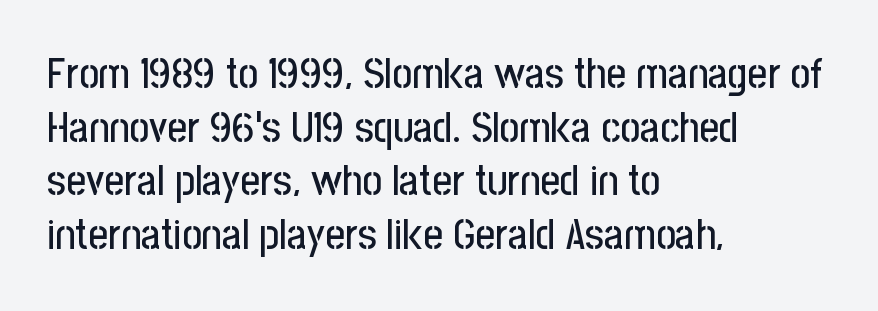
{"serif": "no", "italic": "no", "width": "condensed", "stroke_contrast": "low", "x_height": "medium", "monospaced": "no", "underline": "no", "align": "left", "line_spacing": "normal", "line_spacing_ratio": 1.25, "letter_spacing": "normal", "letter_spacing_em": 0.0, "glyph_px": 43}
